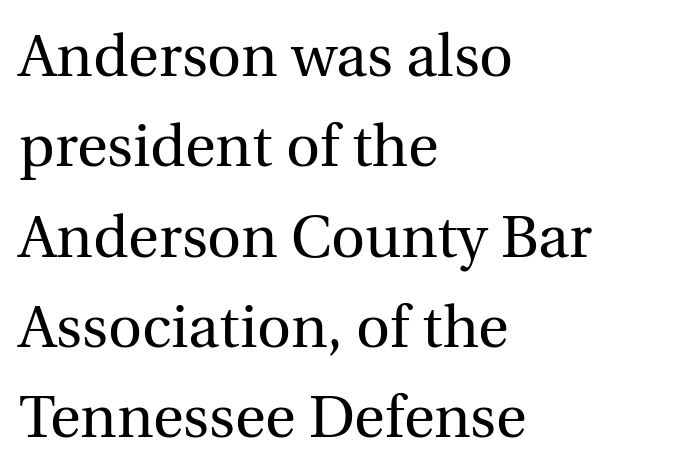
The image shows 59 px regular-weight serif type, upright; set left-aligned, normal line spacing (1.53x), normal letter spacing, not underlined; a medium x-height.
